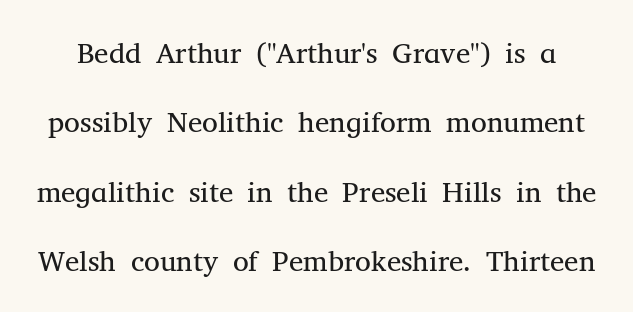
Check under the words: just untouched page. Weight: regular or lighter. The space between consecutive lines is lavish. Typographically, this falls in the serif category. This sample uses plain, unmodified letter spacing. The letters stand upright; this is a roman face.
